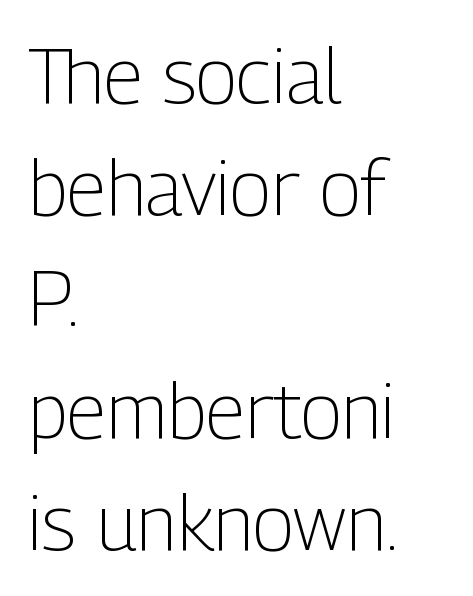
Q: Is the text bold? A: No.
Q: Is the text italic (slanted)? A: No, it is upright.
Q: Is the typeface a serif or a sans-serif typeface? A: Sans-serif.
Q: Is the text underlined? A: No.
Q: How is the paragraph aligned? A: Left-aligned.
Q: Is the spacing between letters normal or unusually wide? A: Normal.
Q: Is the spacing between lines tight, normal or loose? A: Normal.
Q: Width (condensed, normal, or wide)? A: Condensed.
Q: Stroke contrast? A: Low.
Q: x-height? A: Medium.
Q: Monospaced? A: No.
